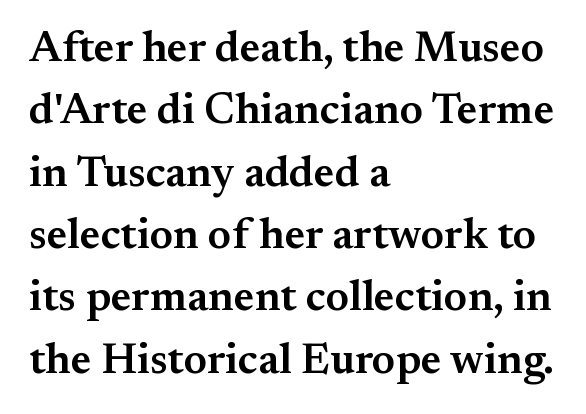
{"serif": "yes", "italic": "no", "bold": "semi", "weight": "semibold", "width": "normal", "stroke_contrast": "medium", "x_height": "small", "monospaced": "no", "underline": "no", "align": "left", "line_spacing": "normal", "line_spacing_ratio": 1.45, "letter_spacing": "normal", "letter_spacing_em": 0.0, "glyph_px": 43}
